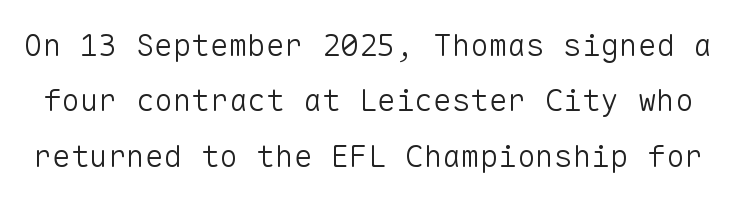
Q: Is the text bold? A: No.
Q: Is the text italic (slanted)? A: No, it is upright.
Q: Is the typeface a serif or a sans-serif typeface? A: Sans-serif.
Q: Is the text underlined? A: No.
Q: Is the spacing between letters normal or unusually wide? A: Normal.
Q: Width (condensed, normal, or wide)? A: Normal.
Q: Stroke contrast? A: Low.
Q: x-height? A: Medium.
Q: Monospaced? A: Yes.
